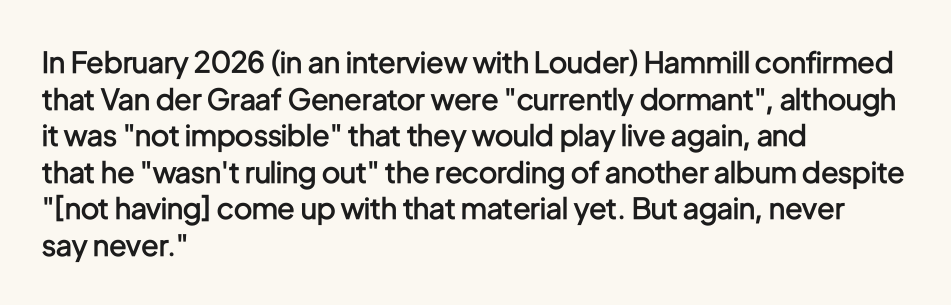
The image shows 29 px semibold, condensed sans-serif type, upright; set left-aligned, normal line spacing (1.26x), normal letter spacing, not underlined; low stroke contrast and a medium x-height.
